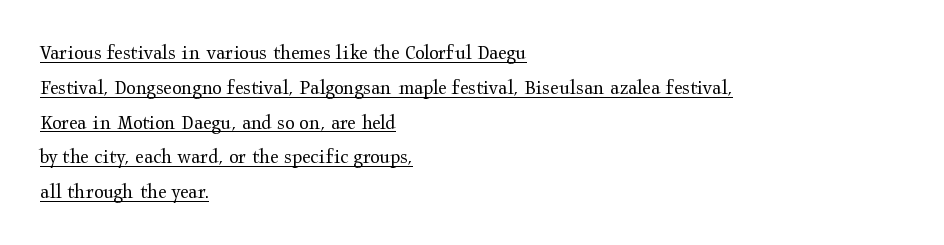
The image shows 22 px text type, upright; set left-aligned, normal line spacing (1.58x), normal letter spacing, underlined.
